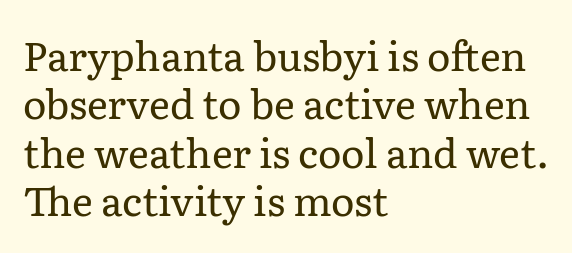
{"serif": "yes", "italic": "no", "bold": "no", "weight": "regular", "width": "normal", "stroke_contrast": "low", "x_height": "medium", "monospaced": "no", "underline": "no", "align": "left", "line_spacing_ratio": 1.21, "letter_spacing": "normal", "letter_spacing_em": 0.0, "glyph_px": 40}
